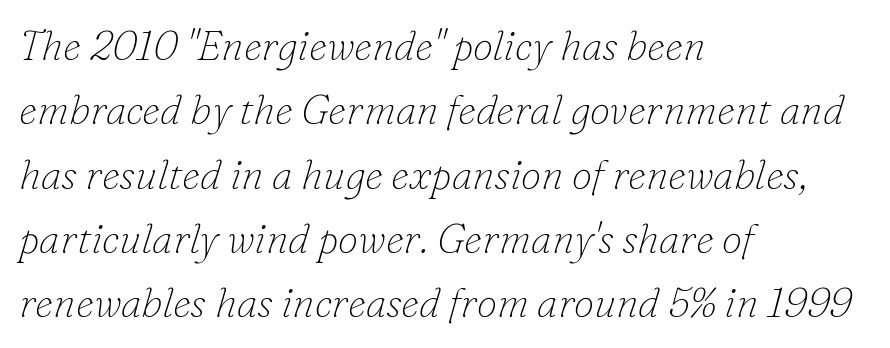
The image shows 41 px thin serif type, italic (leaning right); set left-aligned, normal line spacing (1.57x), normal letter spacing, not underlined; low stroke contrast and a small x-height.
